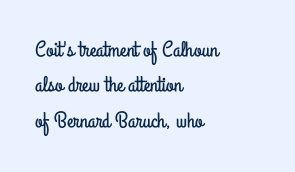
Q: Is the text italic (slanted)? A: No, it is upright.
Q: Is the text underlined? A: No.
Q: How is the paragraph aligned? A: Left-aligned.
Q: Is the spacing between letters normal or unusually wide? A: Normal.
Q: Is the spacing between lines tight, normal or loose? A: Normal.
